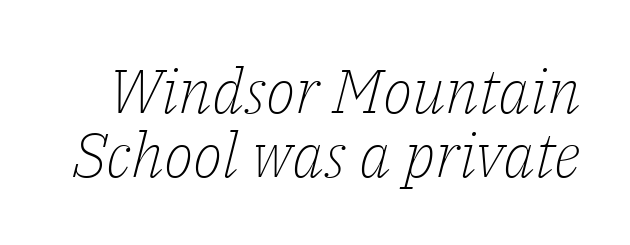
The image shows 62 px light serif type, italic (leaning right); set tight line spacing (1.04x), normal letter spacing, not underlined; low stroke contrast and a medium x-height.
